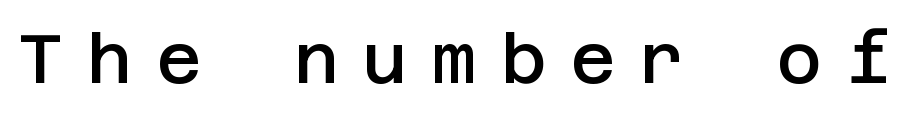
{"serif": "no", "italic": "no", "bold": "semi", "weight": "semibold", "width": "normal", "stroke_contrast": "low", "x_height": "large", "underline": "no", "letter_spacing": "wide", "letter_spacing_em": 0.35, "glyph_px": 69}
